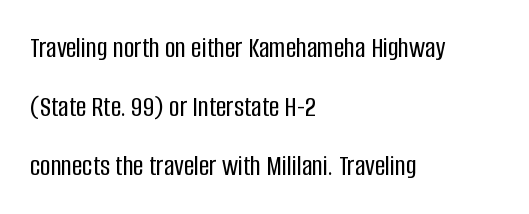
{"serif": "no", "italic": "no", "width": "condensed", "stroke_contrast": "low", "x_height": "large", "monospaced": "no", "underline": "no", "align": "left", "line_spacing": "loose", "line_spacing_ratio": 2.03, "letter_spacing": "normal", "letter_spacing_em": 0.0, "glyph_px": 29}
